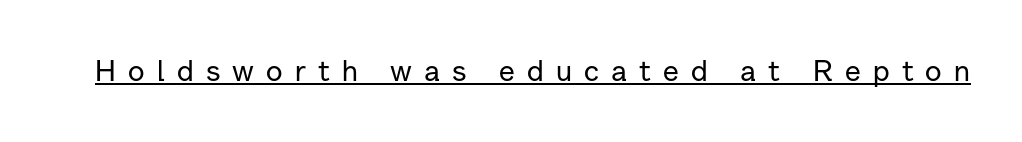
The image shows 29 px sans-serif type, upright; set unusually wide letter spacing (+0.42 em), underlined; low stroke contrast and a medium x-height.
